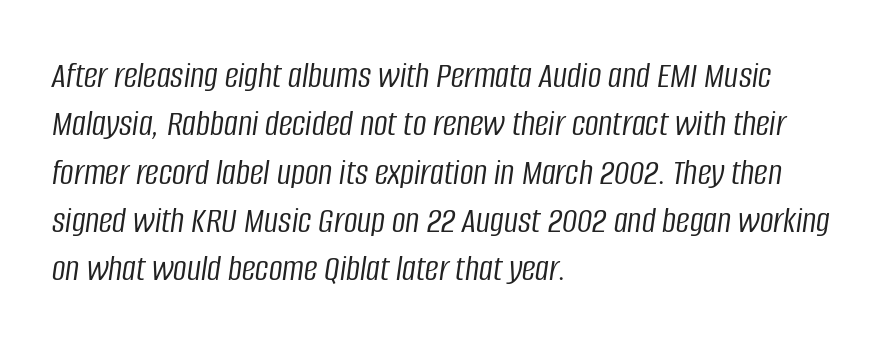
Q: Is the text bold? A: No.
Q: Is the text italic (slanted)? A: Yes, it leans right by about 8 degrees.
Q: Is the text underlined? A: No.
Q: How is the paragraph aligned? A: Left-aligned.
Q: Is the spacing between letters normal or unusually wide? A: Normal.
Q: Is the spacing between lines tight, normal or loose? A: Normal.
Q: Width (condensed, normal, or wide)? A: Condensed.
Q: Stroke contrast? A: Low.
Q: x-height? A: Large.
Q: Monospaced? A: No.
